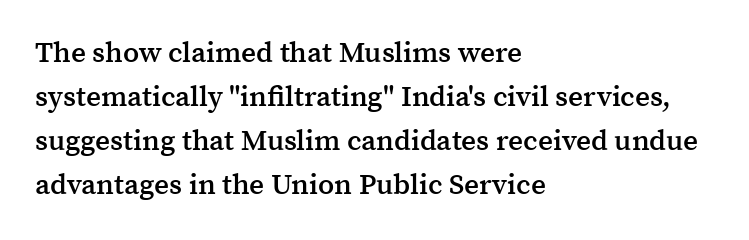
Q: Is the text bold? A: Semi-bold.
Q: Is the text italic (slanted)? A: No, it is upright.
Q: Is the typeface a serif or a sans-serif typeface? A: Serif.
Q: Is the text underlined? A: No.
Q: How is the paragraph aligned? A: Left-aligned.
Q: Is the spacing between letters normal or unusually wide? A: Normal.
Q: Is the spacing between lines tight, normal or loose? A: Normal.
Q: Width (condensed, normal, or wide)? A: Normal.
Q: Stroke contrast? A: Medium.
Q: x-height? A: Medium.
Q: Monospaced? A: No.
